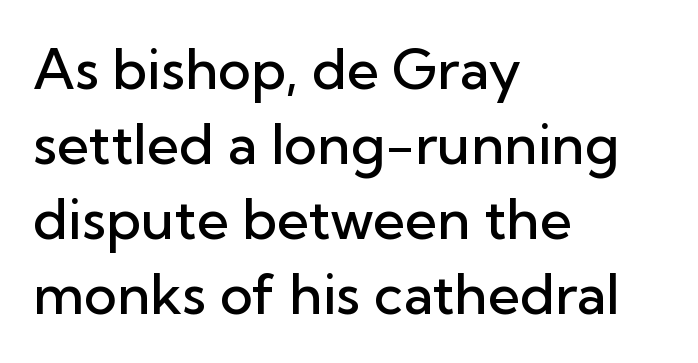
Q: Is the text bold? A: Semi-bold.
Q: Is the text italic (slanted)? A: No, it is upright.
Q: Is the typeface a serif or a sans-serif typeface? A: Sans-serif.
Q: Is the text underlined? A: No.
Q: How is the paragraph aligned? A: Left-aligned.
Q: Is the spacing between letters normal or unusually wide? A: Normal.
Q: Is the spacing between lines tight, normal or loose? A: Normal.
Q: Width (condensed, normal, or wide)? A: Normal.
Q: Stroke contrast? A: Low.
Q: x-height? A: Medium.
Q: Monospaced? A: No.
